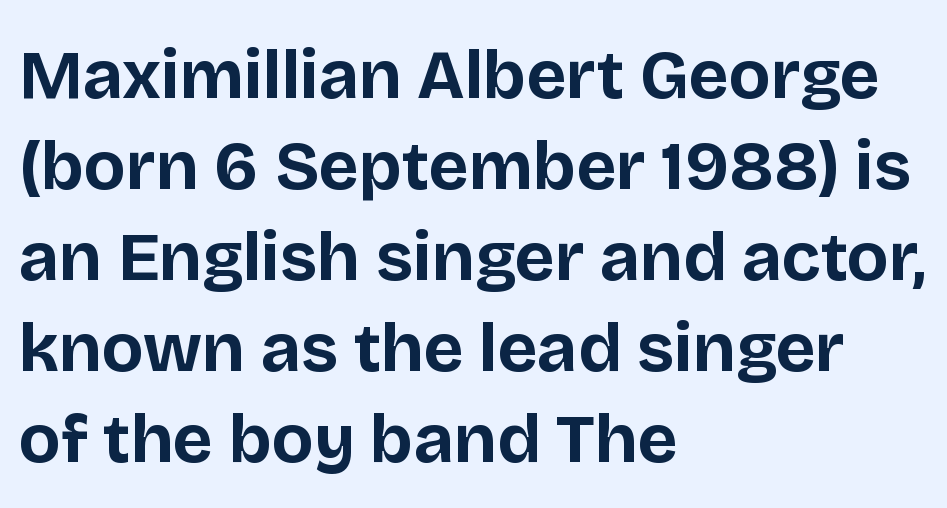
The image shows 69 px bold sans-serif type, upright; set left-aligned, normal line spacing (1.32x), normal letter spacing, not underlined; low stroke contrast and a large x-height.
